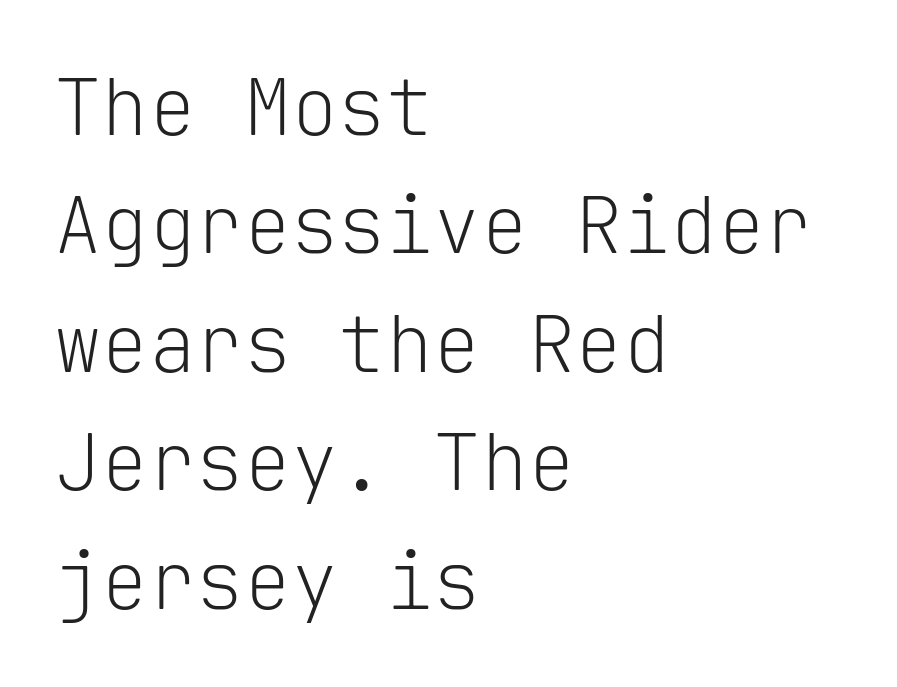
{"serif": "no", "italic": "no", "bold": "no", "weight": "light", "width": "normal", "stroke_contrast": "low", "x_height": "medium", "monospaced": "yes", "underline": "no", "align": "left", "line_spacing": "normal", "line_spacing_ratio": 1.5, "letter_spacing": "normal", "letter_spacing_em": 0.0, "glyph_px": 79}
